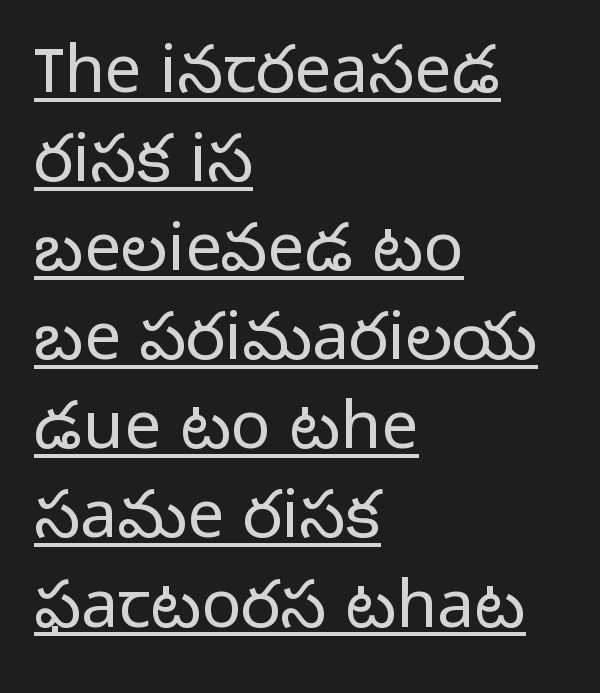
The letters advance in unequal steps, a hallmark of proportional type. Short note: letters normally spaced. Every row of glyphs begins at an identical x-position on the left. Weight: in the light-to-regular range. The glyphs in this specimen are sans serif. Check the space under the baseline: a stroke is drawn there.
